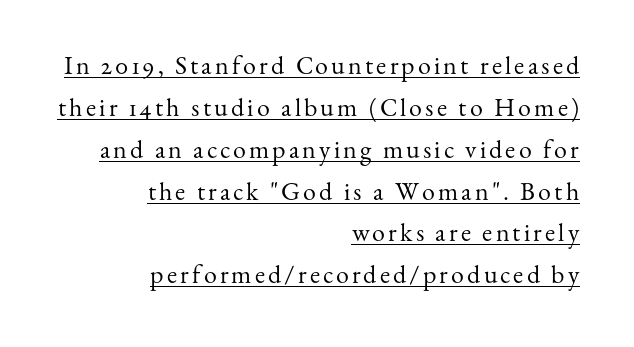
The image shows 26 px text type, upright; set right-aligned, normal line spacing (1.61x), underlined.
